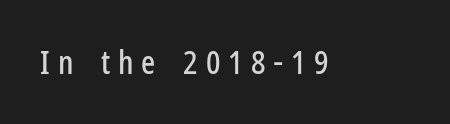
The image shows 33 px condensed sans-serif type, upright; set unusually wide letter spacing (+0.24 em), not underlined; low stroke contrast and a medium x-height.
